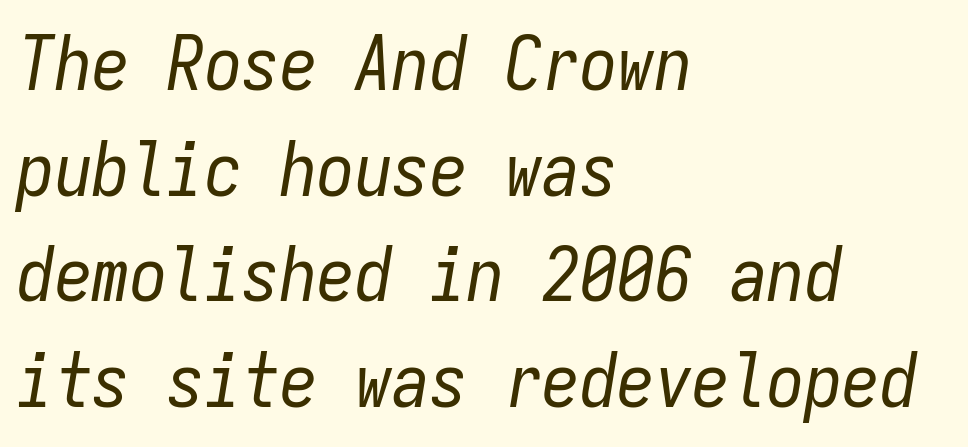
Q: Is the text bold? A: No.
Q: Is the text italic (slanted)? A: Yes, it leans right by about 9 degrees.
Q: Is the text underlined? A: No.
Q: How is the paragraph aligned? A: Left-aligned.
Q: Is the spacing between letters normal or unusually wide? A: Normal.
Q: Is the spacing between lines tight, normal or loose? A: Normal.
Q: Width (condensed, normal, or wide)? A: Condensed.
Q: Stroke contrast? A: Low.
Q: x-height? A: Medium.
Q: Monospaced? A: Yes.
